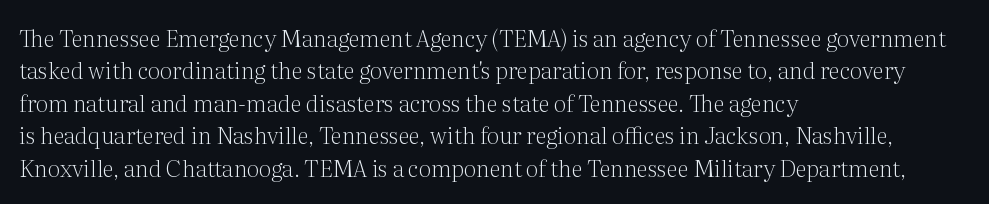
The image shows 23 px text type, upright; set left-aligned, normal line spacing (1.41x), normal letter spacing, not underlined.
